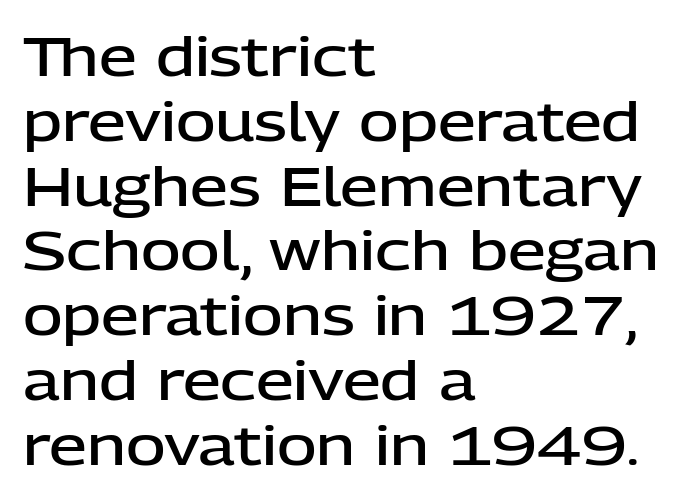
Q: Is the text bold? A: Semi-bold.
Q: Is the text italic (slanted)? A: No, it is upright.
Q: Is the typeface a serif or a sans-serif typeface? A: Sans-serif.
Q: Is the text underlined? A: No.
Q: How is the paragraph aligned? A: Left-aligned.
Q: Is the spacing between letters normal or unusually wide? A: Normal.
Q: Width (condensed, normal, or wide)? A: Normal.
Q: Stroke contrast? A: Low.
Q: x-height? A: Medium.
Q: Monospaced? A: No.
